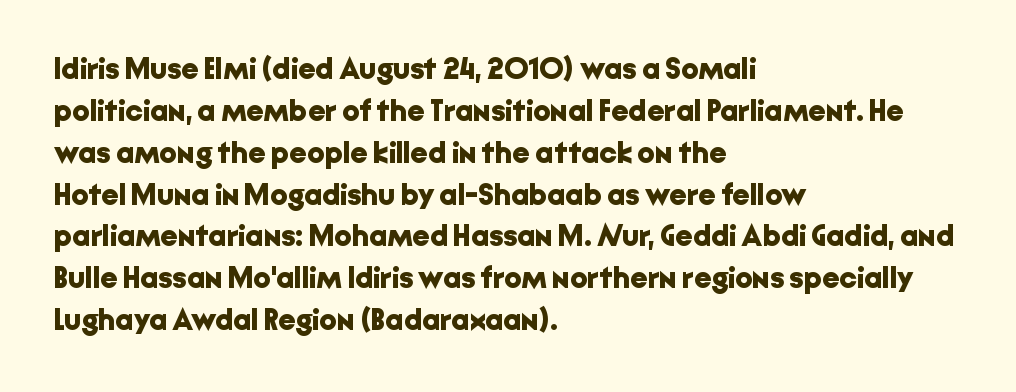
Q: Is the text bold? A: Yes.
Q: Is the text italic (slanted)? A: No, it is upright.
Q: Is the typeface a serif or a sans-serif typeface? A: Sans-serif.
Q: Is the text underlined? A: No.
Q: How is the paragraph aligned? A: Left-aligned.
Q: Is the spacing between letters normal or unusually wide? A: Normal.
Q: Is the spacing between lines tight, normal or loose? A: Normal.
Q: Width (condensed, normal, or wide)? A: Normal.
Q: Stroke contrast? A: Low.
Q: x-height? A: Medium.
Q: Monospaced? A: No.
